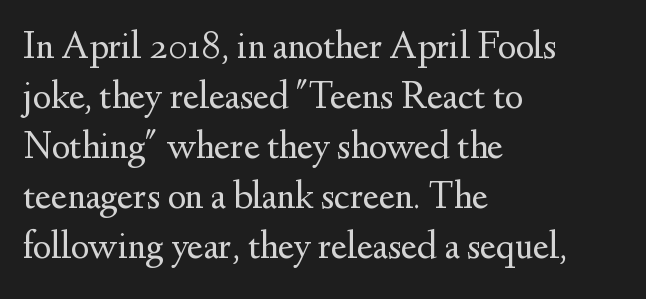
Q: Is the text bold? A: No.
Q: Is the text italic (slanted)? A: No, it is upright.
Q: Is the typeface a serif or a sans-serif typeface? A: Serif.
Q: Is the text underlined? A: No.
Q: How is the paragraph aligned? A: Left-aligned.
Q: Is the spacing between letters normal or unusually wide? A: Normal.
Q: Is the spacing between lines tight, normal or loose? A: Normal.
Q: Width (condensed, normal, or wide)? A: Normal.
Q: Stroke contrast? A: Medium.
Q: x-height? A: Small.
Q: Monospaced? A: No.
